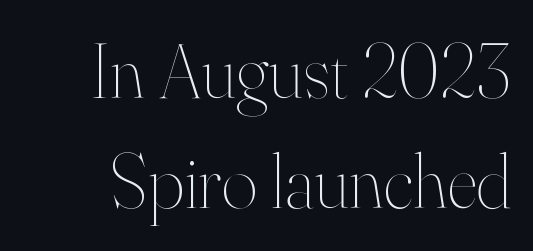
Q: Is the text bold? A: No.
Q: Is the text italic (slanted)? A: No, it is upright.
Q: Is the text underlined? A: No.
Q: Is the spacing between letters normal or unusually wide? A: Normal.
Q: Is the spacing between lines tight, normal or loose? A: Normal.
Q: Width (condensed, normal, or wide)? A: Normal.
Q: Stroke contrast? A: High.
Q: x-height? A: Small.
Q: Monospaced? A: No.
